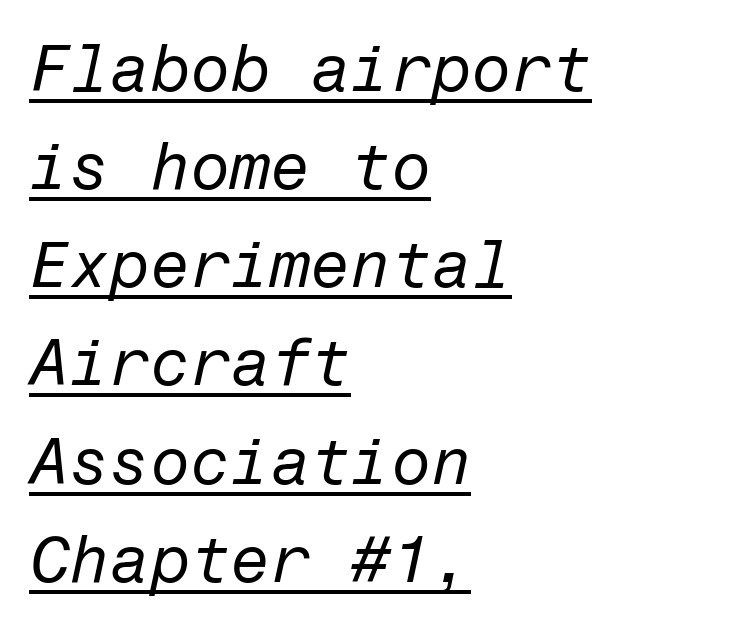
{"italic": "yes", "lean": "right", "slant_degrees": 12, "bold": "no", "weight": "regular", "width": "normal", "stroke_contrast": "low", "x_height": "medium", "underline": "yes", "align": "left", "line_spacing": "normal", "line_spacing_ratio": 1.51, "letter_spacing": "normal", "letter_spacing_em": 0.0, "glyph_px": 65}
